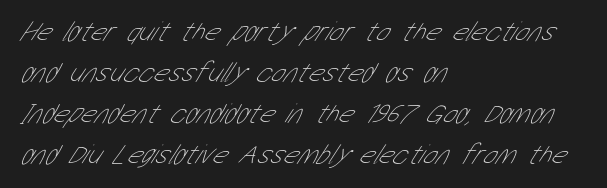
The image shows 28 px thin, condensed sans-serif type; set left-aligned, normal line spacing (1.46x), normal letter spacing, not underlined; low stroke contrast and a medium x-height.
